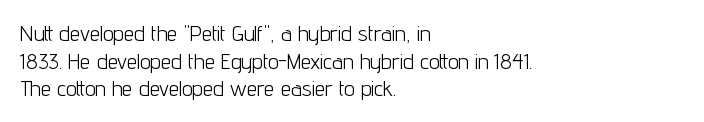
Q: Is the text bold? A: No.
Q: Is the text italic (slanted)? A: No, it is upright.
Q: Is the text underlined? A: No.
Q: How is the paragraph aligned? A: Left-aligned.
Q: Is the spacing between letters normal or unusually wide? A: Normal.
Q: Is the spacing between lines tight, normal or loose? A: Normal.
